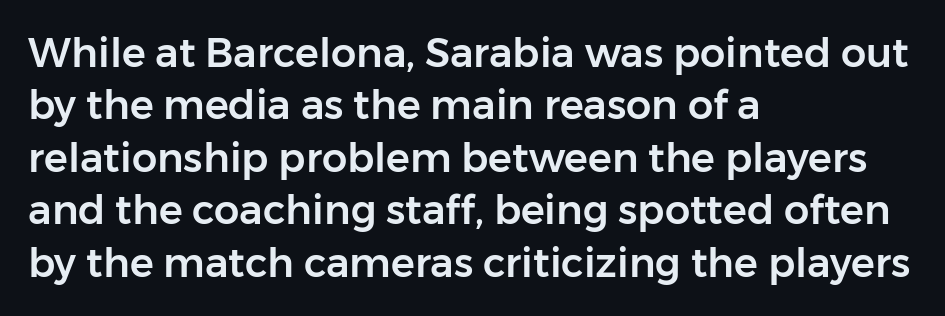
{"serif": "no", "italic": "no", "width": "normal", "stroke_contrast": "low", "x_height": "medium", "monospaced": "no", "underline": "no", "align": "left", "line_spacing": "normal", "line_spacing_ratio": 1.31, "letter_spacing": "normal", "letter_spacing_em": 0.0, "glyph_px": 40}
